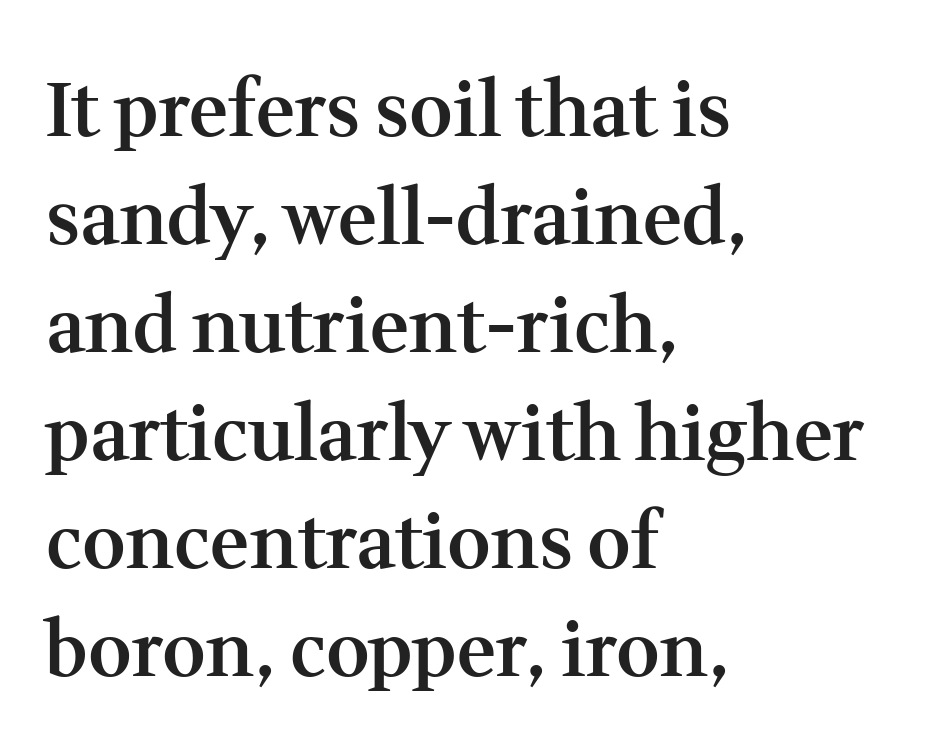
The image shows 75 px semibold serif type, upright; set left-aligned, normal line spacing (1.44x), normal letter spacing, not underlined; medium stroke contrast and a medium x-height.
